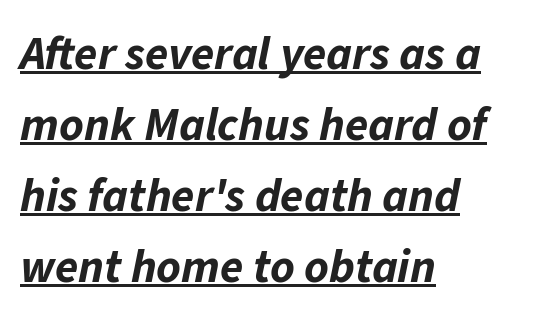
{"italic": "yes", "lean": "right", "slant_degrees": 11, "bold": "yes", "weight": "bold", "width": "normal", "stroke_contrast": "low", "x_height": "medium", "monospaced": "no", "underline": "yes", "align": "left", "line_spacing": "normal", "line_spacing_ratio": 1.51, "letter_spacing": "normal", "letter_spacing_em": 0.0, "glyph_px": 47}
